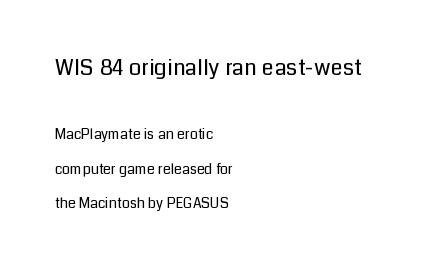
Q: Is the text bold? A: No.
Q: Is the text italic (slanted)? A: No, it is upright.
Q: Is the text underlined? A: No.
Q: How is the paragraph aligned? A: Left-aligned.
Q: Is the spacing between letters normal or unusually wide? A: Normal.
Q: Is the spacing between lines tight, normal or loose? A: Loose.
Q: Which block of text is set in a larger size, the first (top) or the second (bottom)? A: The first (top) one.
